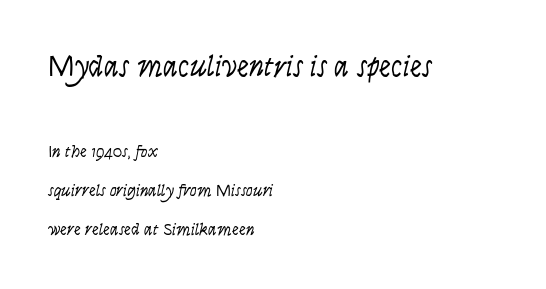
{"italic": "yes", "lean": "right", "slant_degrees": 9, "bold": "no", "weight": "light", "width": "condensed", "stroke_contrast": "low", "x_height": "large", "monospaced": "no", "underline": "no", "align": "left", "line_spacing": "loose", "line_spacing_ratio": 2.3, "letter_spacing": "normal", "letter_spacing_em": 0.0, "larger_block": "first", "size_ratio": 1.76, "glyph_px": 30}
